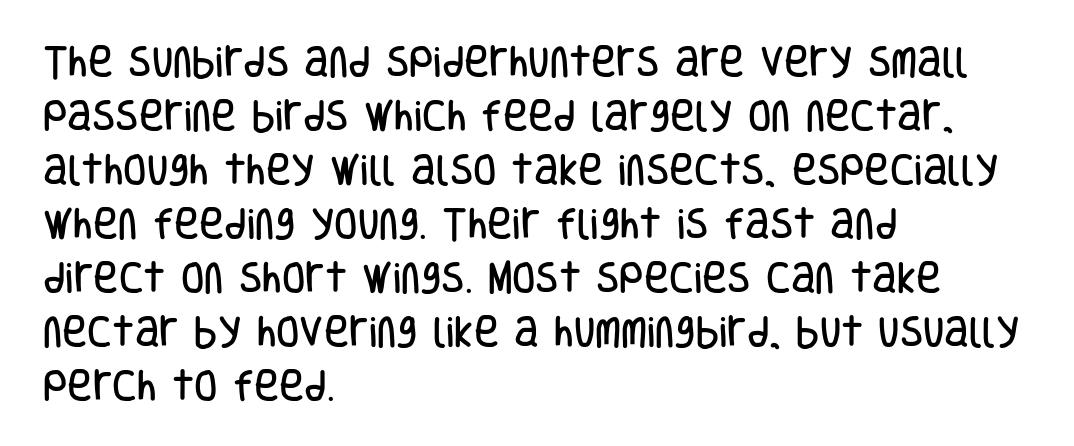
The image shows 34 px condensed sans-serif type, upright; set left-aligned, normal line spacing (1.59x), normal letter spacing, not underlined; low stroke contrast and a large x-height.
